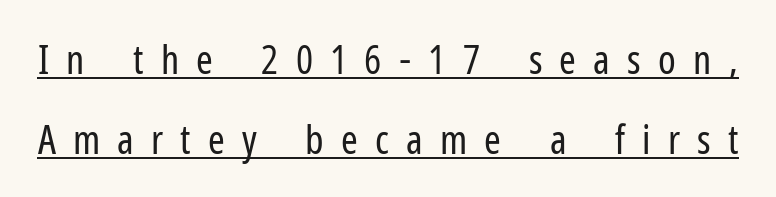
Q: Is the text bold? A: No.
Q: Is the text italic (slanted)? A: No, it is upright.
Q: Is the typeface a serif or a sans-serif typeface? A: Sans-serif.
Q: Is the text underlined? A: Yes.
Q: Is the spacing between letters normal or unusually wide? A: Unusually wide.
Q: Is the spacing between lines tight, normal or loose? A: Loose.
Q: Width (condensed, normal, or wide)? A: Condensed.
Q: Stroke contrast? A: Low.
Q: x-height? A: Medium.
Q: Monospaced? A: No.
